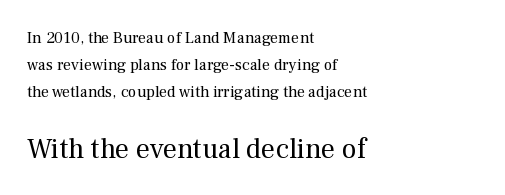
Leading matches the norm, producing a regular column. Spacing verdict: proportional, widths tailored to each character. The strip under each line holds only bare page. Each stroke keeps to a modest, everyday thickness or less. Every row of glyphs begins at an identical x-position on the left. Is the letter spacing exaggerated? No — it looks like the ordinary default.
